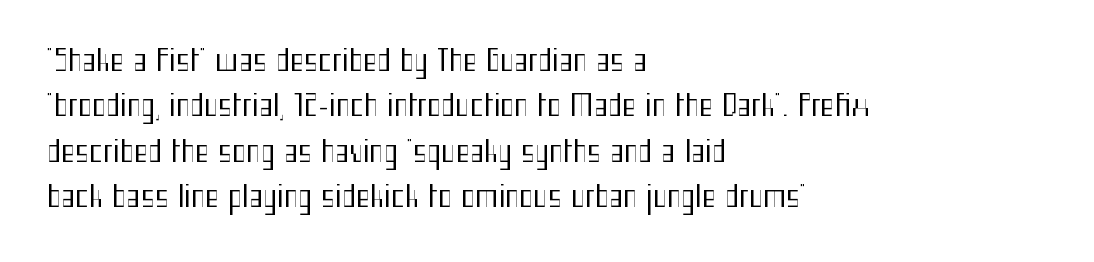
Q: Is the text bold? A: No.
Q: Is the text italic (slanted)? A: No, it is upright.
Q: Is the typeface a serif or a sans-serif typeface? A: Sans-serif.
Q: Is the text underlined? A: No.
Q: How is the paragraph aligned? A: Left-aligned.
Q: Is the spacing between letters normal or unusually wide? A: Normal.
Q: Is the spacing between lines tight, normal or loose? A: Normal.
Q: Width (condensed, normal, or wide)? A: Condensed.
Q: Stroke contrast? A: Medium.
Q: x-height? A: Medium.
Q: Monospaced? A: No.
